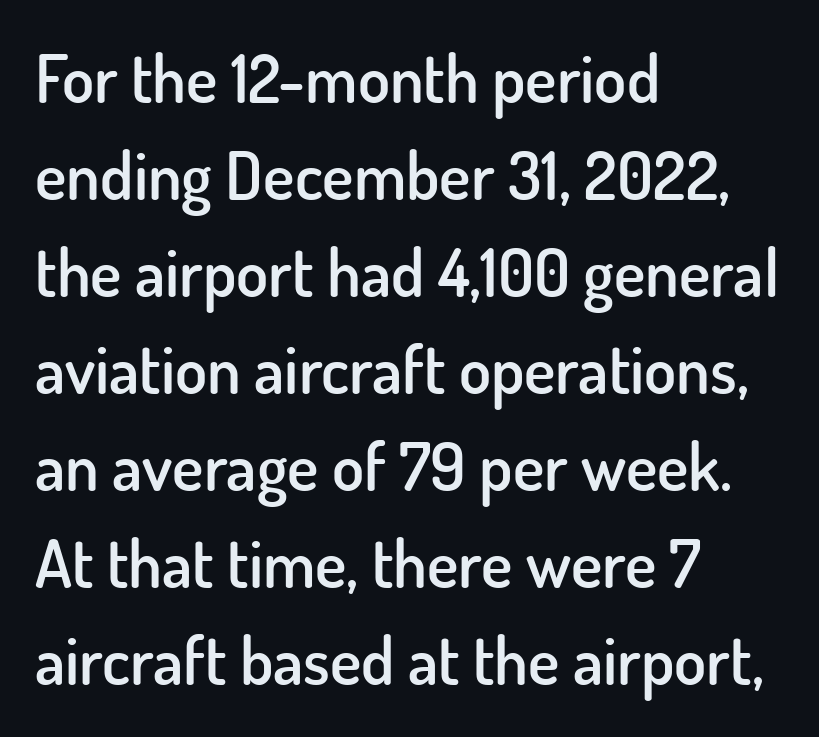
The image shows 66 px semibold sans-serif type, upright; set left-aligned, normal line spacing (1.47x), normal letter spacing, not underlined; low stroke contrast and a small x-height.
